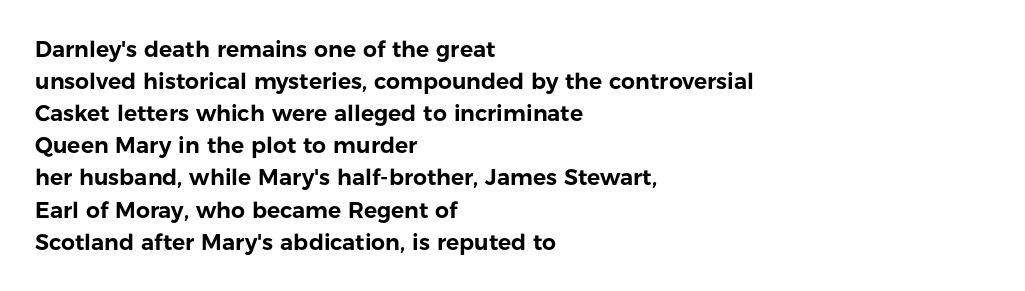
These lines were composed using upright roman letters. If you drew a ruler down the left edge, every line would touch it. In terms of leading, this rendering sits right in the middle. These lines keep a tight, regular rhythm from letter to letter. The glyphs are unaccompanied by any horizontal stroke below them.
